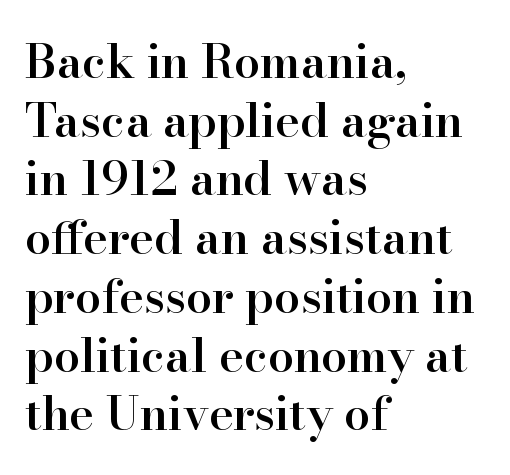
The image shows 47 px semibold serif type, upright; set left-aligned, normal line spacing (1.25x), normal letter spacing, not underlined; high stroke contrast and a small x-height.
